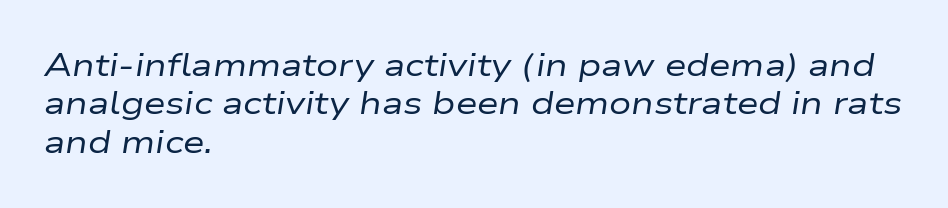
Q: Is the text bold? A: No.
Q: Is the text italic (slanted)? A: Yes, it leans right by about 9 degrees.
Q: Is the text underlined? A: No.
Q: How is the paragraph aligned? A: Left-aligned.
Q: Is the spacing between letters normal or unusually wide? A: Normal.
Q: Width (condensed, normal, or wide)? A: Wide.
Q: Stroke contrast? A: Low.
Q: x-height? A: Medium.
Q: Monospaced? A: No.
